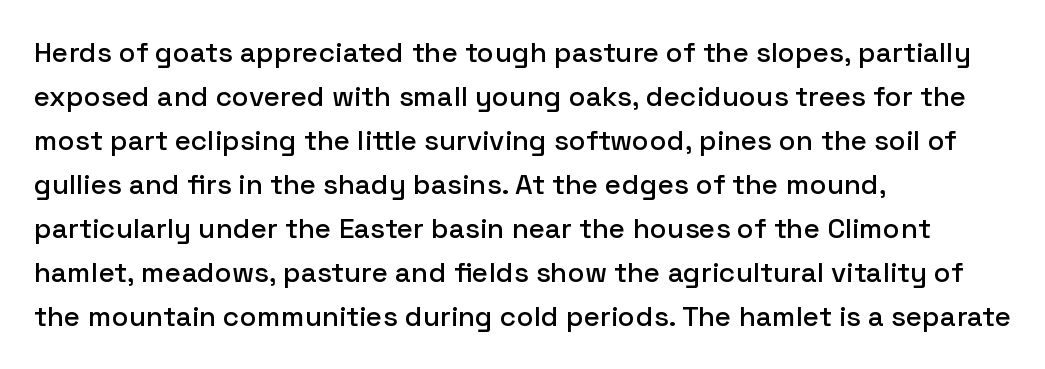
The image shows 28 px sans-serif type, upright; set left-aligned, normal line spacing (1.57x), normal letter spacing, not underlined; low stroke contrast and a medium x-height.
